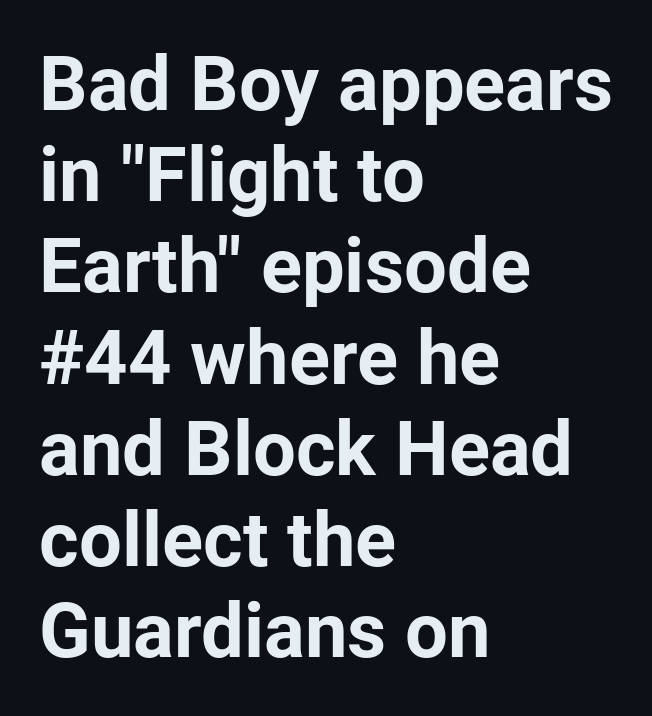
{"serif": "no", "italic": "no", "bold": "yes", "weight": "bold", "width": "normal", "stroke_contrast": "low", "x_height": "medium", "monospaced": "no", "underline": "no", "align": "left", "line_spacing_ratio": 1.2, "letter_spacing": "normal", "letter_spacing_em": 0.0, "glyph_px": 76}
